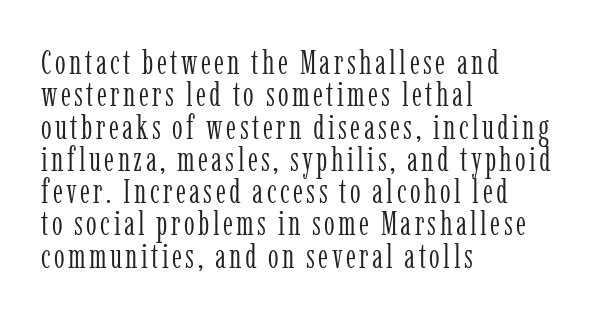
The image shows 34 px light, condensed serif type, upright; set left-aligned, tight line spacing (0.95x), not underlined; low stroke contrast and a medium x-height.
